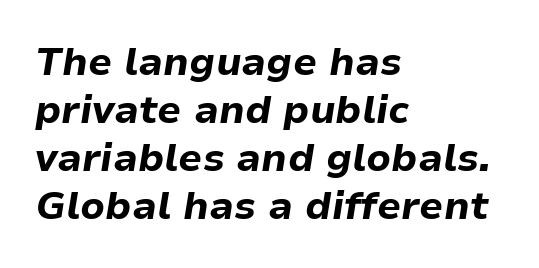
Q: Is the text bold? A: Yes.
Q: Is the text italic (slanted)? A: Yes, it leans right by about 9 degrees.
Q: Is the text underlined? A: No.
Q: How is the paragraph aligned? A: Left-aligned.
Q: Is the spacing between letters normal or unusually wide? A: Normal.
Q: Width (condensed, normal, or wide)? A: Normal.
Q: Stroke contrast? A: Low.
Q: x-height? A: Medium.
Q: Monospaced? A: No.
